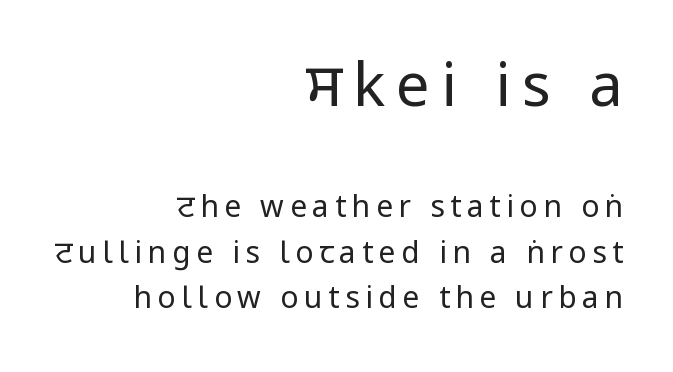
The image shows 60 px regular-weight, condensed sans-serif type, upright; set right-aligned, normal line spacing (1.52x), not underlined; the first (top) block is 2.0x larger; low stroke contrast and a large x-height.
